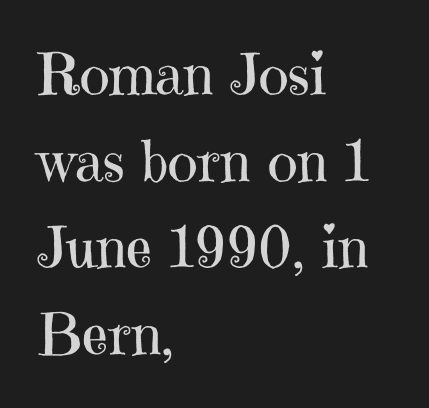
The image shows 57 px regular-weight serif type, upright; set left-aligned, normal line spacing (1.52x), normal letter spacing, not underlined; high stroke contrast and a medium x-height.
